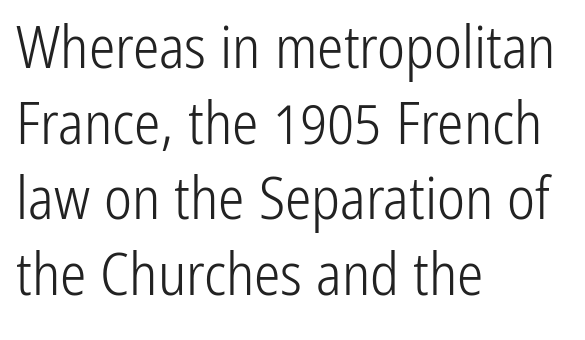
Every row of glyphs begins at an identical x-position on the left. Normally led — the rows are evenly, conventionally spaced. The lettering holds an erect, upright posture throughout. Decoration check: the copy has no underline.
